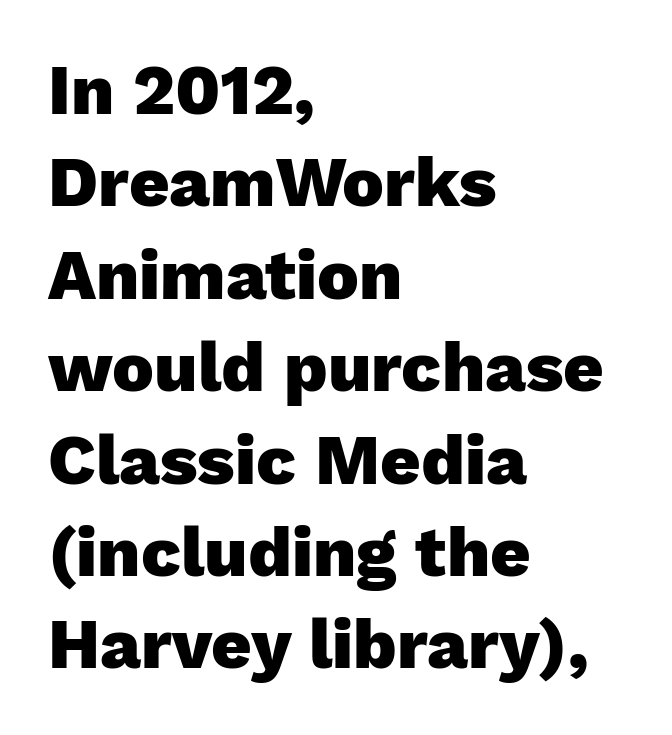
Q: Is the text bold? A: Yes.
Q: Is the text italic (slanted)? A: No, it is upright.
Q: Is the typeface a serif or a sans-serif typeface? A: Sans-serif.
Q: Is the text underlined? A: No.
Q: How is the paragraph aligned? A: Left-aligned.
Q: Is the spacing between letters normal or unusually wide? A: Normal.
Q: Is the spacing between lines tight, normal or loose? A: Normal.
Q: Width (condensed, normal, or wide)? A: Normal.
Q: Stroke contrast? A: Low.
Q: x-height? A: Medium.
Q: Monospaced? A: No.
